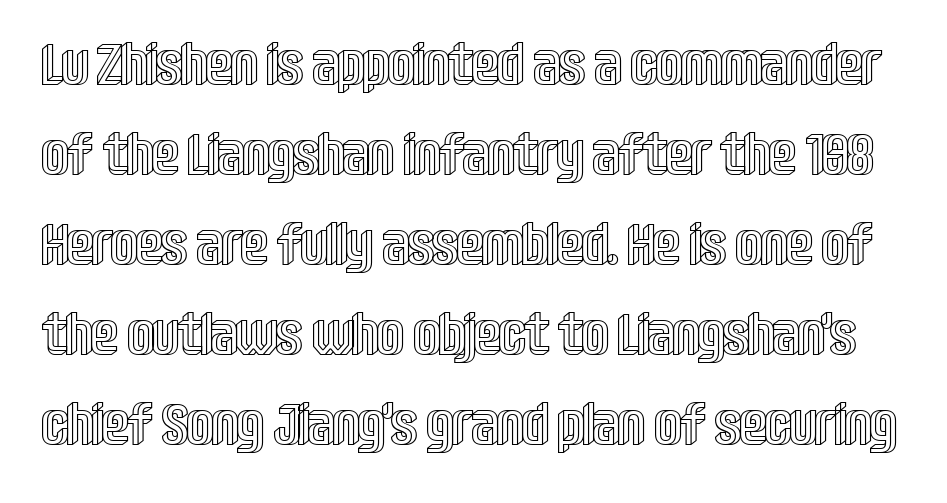
{"italic": "no", "width": "condensed", "x_height": "large", "monospaced": "no", "underline": "no", "line_spacing": "normal", "line_spacing_ratio": 1.55, "letter_spacing": "normal", "letter_spacing_em": 0.0, "glyph_px": 58}
